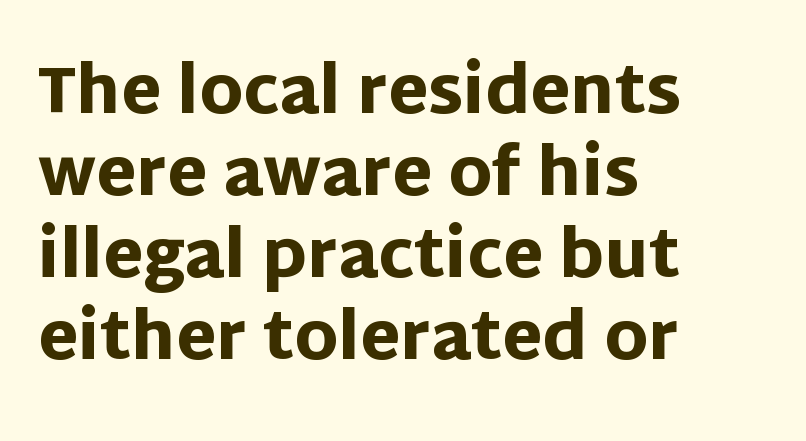
The rag falls on the right side of this text block. A typesetter would call this zero additional tracking. This sample has the flowing, uneven cadence of proportional lettering. Check the space under the baseline: it is left empty. Heft: maximum for text — a bold. Notice how the stems are strictly vertical — no italics here.
